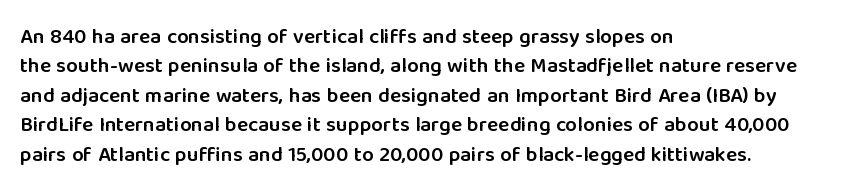
Q: Is the text bold? A: Semi-bold.
Q: Is the text italic (slanted)? A: No, it is upright.
Q: Is the text underlined? A: No.
Q: How is the paragraph aligned? A: Left-aligned.
Q: Is the spacing between letters normal or unusually wide? A: Normal.
Q: Is the spacing between lines tight, normal or loose? A: Normal.
